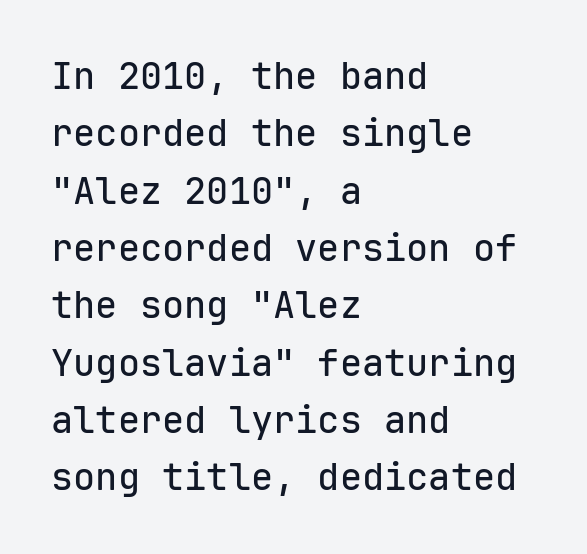
Line beginnings align vertically; line endings do not. Note the uniform advance width — an 'i' takes as much space as an 'm'. The typeface chosen for these lines omits serifs. What's the leading like? Ordinary, nothing unusual. Any mark beneath the type? The region is blank. A typesetter would mark this as roman, not italic.
